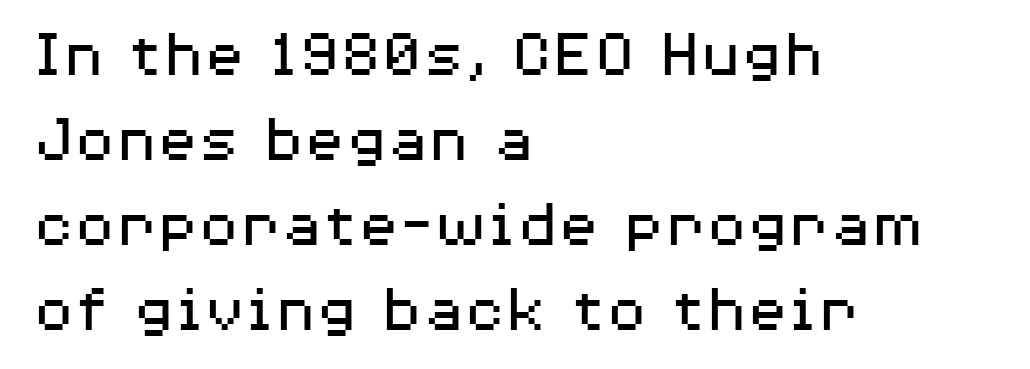
{"serif": "no", "italic": "no", "bold": "no", "weight": "regular", "width": "wide", "stroke_contrast": "medium", "x_height": "medium", "monospaced": "no", "underline": "no", "align": "left", "line_spacing": "normal", "line_spacing_ratio": 1.25, "letter_spacing": "normal", "letter_spacing_em": 0.0, "glyph_px": 68}
